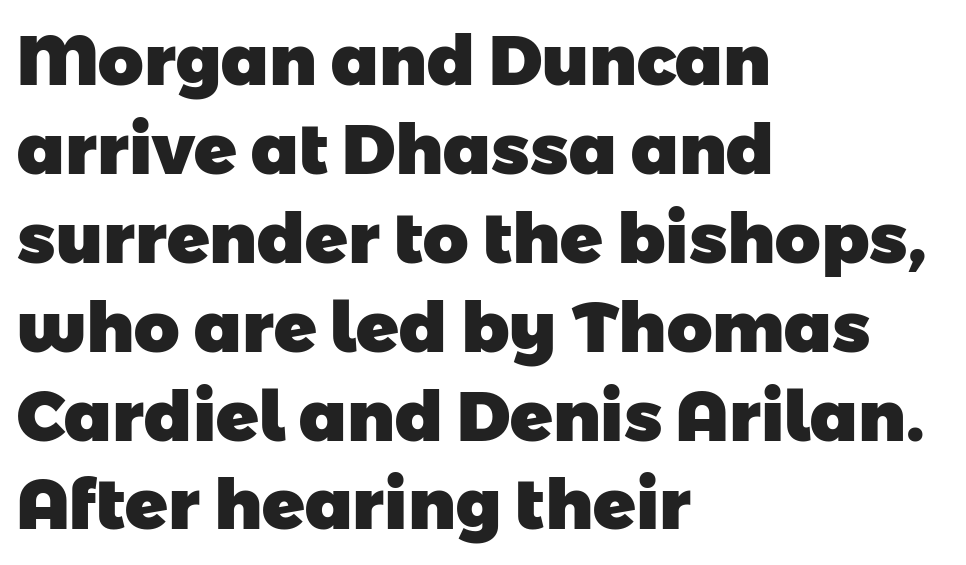
Honestly, the row spacing looks completely unremarkable. In CSS terms this would be text-align: left. The specimen omits any rule beneath the text block's lines. Nothing sits at the stroke ends, so this counts as sans-serif. Does the weight exceed regular? Yes, all the way to bold. Compared with typical body copy, the letter spacing here is the same.
